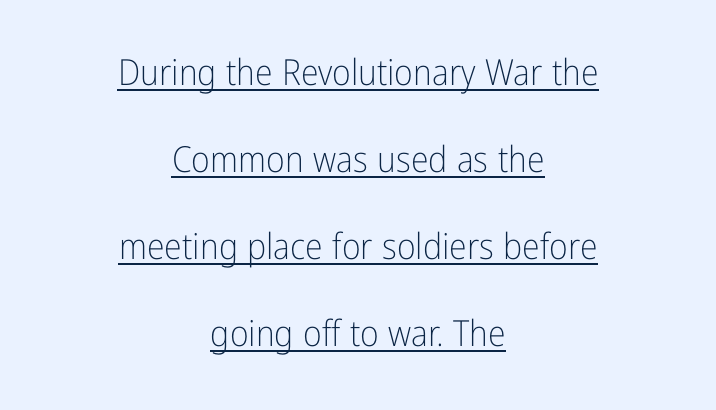
{"serif": "no", "italic": "no", "bold": "no", "weight": "light", "width": "condensed", "stroke_contrast": "low", "x_height": "medium", "monospaced": "no", "underline": "yes", "align": "center", "line_spacing": "loose", "line_spacing_ratio": 2.42, "letter_spacing": "normal", "letter_spacing_em": 0.0, "glyph_px": 36}
